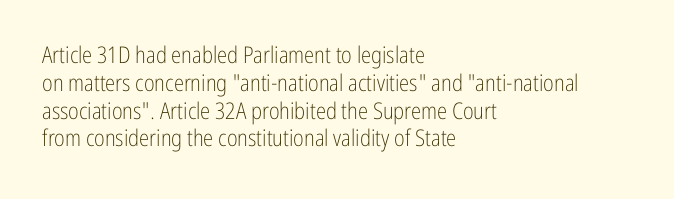
{"italic": "no", "bold": "no", "underline": "no", "align": "left", "line_spacing_ratio": 1.21, "letter_spacing": "normal", "letter_spacing_em": 0.0, "glyph_px": 23}
